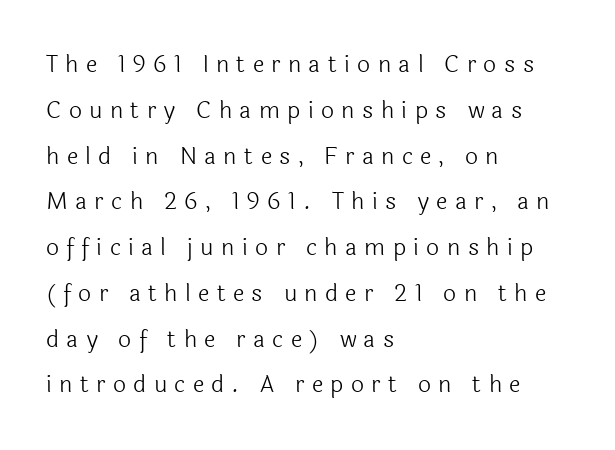
The image shows 23 px text type, upright; set left-aligned, loose line spacing (1.99x), unusually wide letter spacing (+0.32 em), not underlined.
